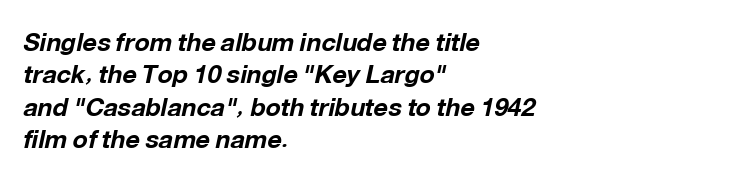
Leading matches the norm, producing a regular column. Thick stems and heavy bowls — unmistakably bold. When letters slant like this, we call the style italic. Spacing between characters is what you'd get straight out of the box. Every row of glyphs begins at an identical x-position on the left. This rendering features lettering with no underline.
